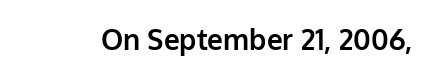
{"serif": "no", "italic": "no", "bold": "yes", "weight": "bold", "width": "normal", "stroke_contrast": "low", "x_height": "medium", "monospaced": "no", "underline": "no", "letter_spacing": "normal", "letter_spacing_em": 0.0, "glyph_px": 28}
